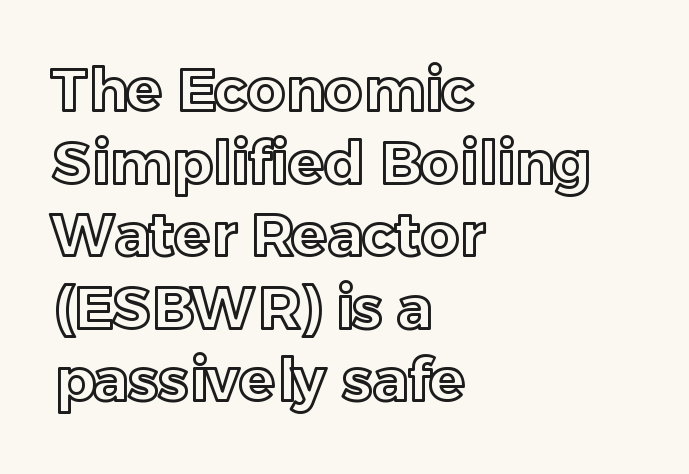
The image shows 59 px text type, upright; set left-aligned, line spacing 1.23x, normal letter spacing, not underlined; a medium x-height.
